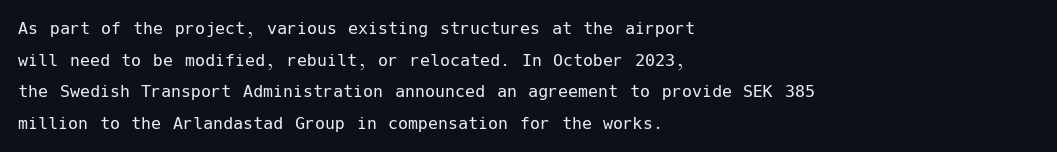
Q: Is the text bold? A: No.
Q: Is the text italic (slanted)? A: No, it is upright.
Q: Is the text underlined? A: No.
Q: How is the paragraph aligned? A: Left-aligned.
Q: Is the spacing between letters normal or unusually wide? A: Normal.
Q: Is the spacing between lines tight, normal or loose? A: Normal.
